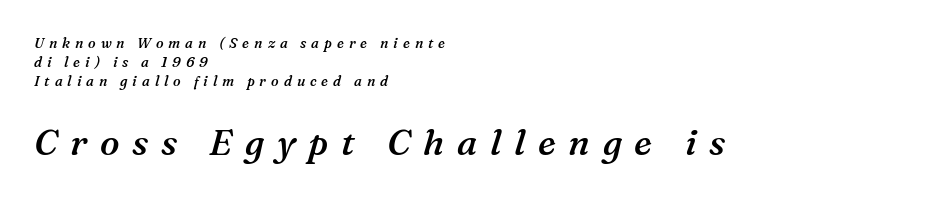
The image shows 36 px semibold serif type, italic (leaning right); set left-aligned, normal line spacing (1.34x), unusually wide letter spacing (+0.35 em), not underlined; the second (bottom) block is 2.57x larger; medium stroke contrast and a medium x-height.
